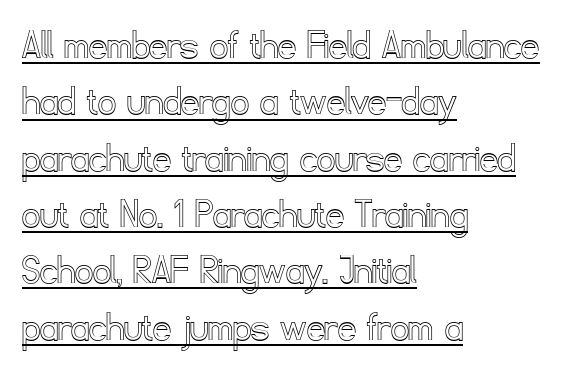
Q: Is the text italic (slanted)? A: No, it is upright.
Q: Is the text underlined? A: Yes.
Q: How is the paragraph aligned? A: Left-aligned.
Q: Is the spacing between letters normal or unusually wide? A: Normal.
Q: Is the spacing between lines tight, normal or loose? A: Normal.
Q: Width (condensed, normal, or wide)? A: Normal.
Q: x-height? A: Small.
Q: Monospaced? A: No.
